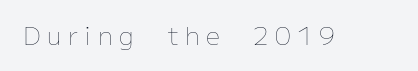
{"italic": "no", "bold": "no", "underline": "no", "letter_spacing": "wide", "letter_spacing_em": 0.26, "glyph_px": 25}
